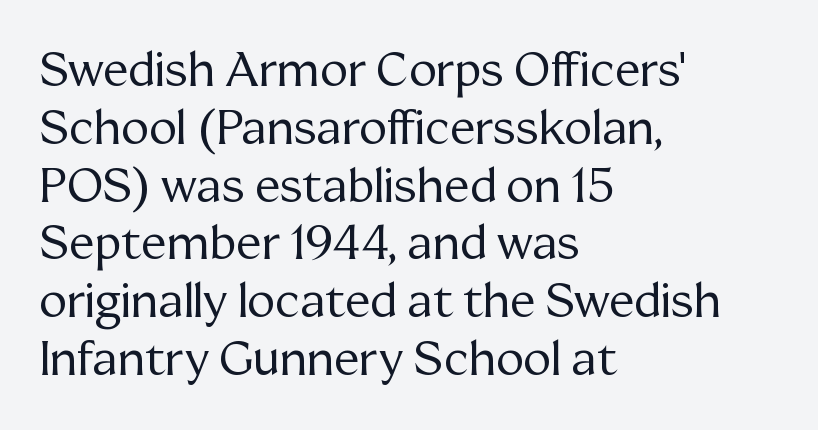
The rendering uses natural spacing where letterforms have individual widths. Ordinary non-slanted type is in use. Left-aligned paragraph, ragged on the right. Has an underline been added? It has not.
